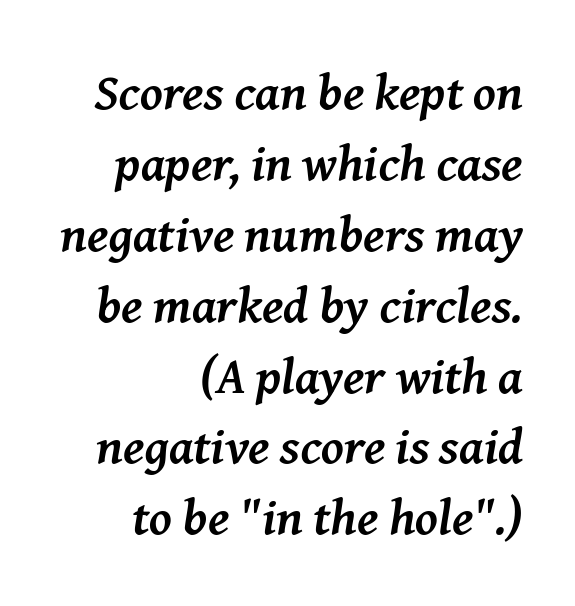
Q: Is the text bold? A: Yes.
Q: Is the text italic (slanted)? A: Yes, it leans right by about 8 degrees.
Q: Is the typeface a serif or a sans-serif typeface? A: Serif.
Q: Is the text underlined? A: No.
Q: How is the paragraph aligned? A: Right-aligned.
Q: Is the spacing between letters normal or unusually wide? A: Normal.
Q: Is the spacing between lines tight, normal or loose? A: Normal.
Q: Width (condensed, normal, or wide)? A: Normal.
Q: Stroke contrast? A: Medium.
Q: x-height? A: Medium.
Q: Monospaced? A: No.
